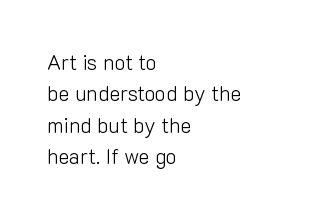
Each row of text sits above clean, open space. Italic? Not at all — the glyphs are vertical. Typeset ragged right — the left edge is the straight one. Each word holds together tightly as a unit, with standard inter-letter gaps. Interline gaps are of average width in this sample.
